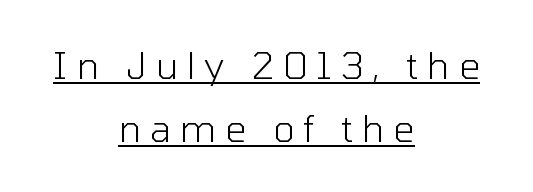
If you measured baseline to baseline, you'd find a middling distance. The weight tops out at a normal text grade. Does the copy run flush right? No — it is centered line by line. Note: no serifs on the glyphs. There is plenty of visible air inserted between adjacent glyphs. Honestly, the underline is the first thing you notice here.
